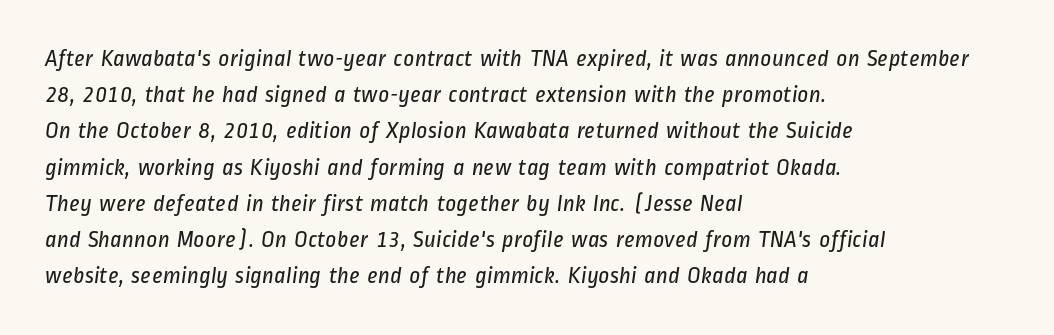
Q: Is the text bold? A: No.
Q: Is the text underlined? A: No.
Q: How is the paragraph aligned? A: Left-aligned.
Q: Is the spacing between letters normal or unusually wide? A: Normal.
Q: Is the spacing between lines tight, normal or loose? A: Normal.
